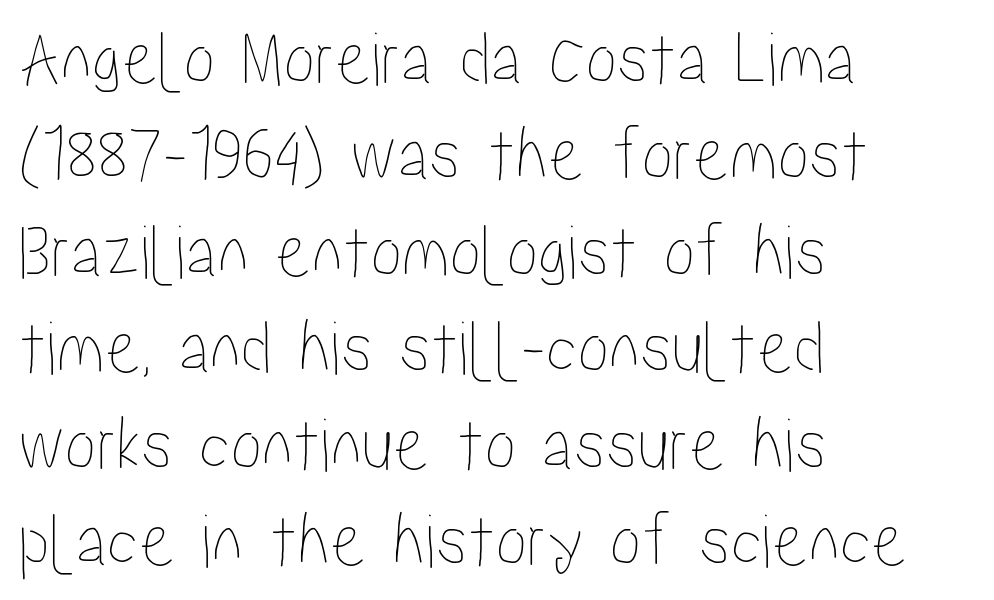
{"italic": "no", "width": "condensed", "stroke_contrast": "low", "x_height": "medium", "monospaced": "no", "underline": "no", "align": "left", "line_spacing_ratio": 1.22, "letter_spacing": "normal", "letter_spacing_em": 0.0, "glyph_px": 79}
